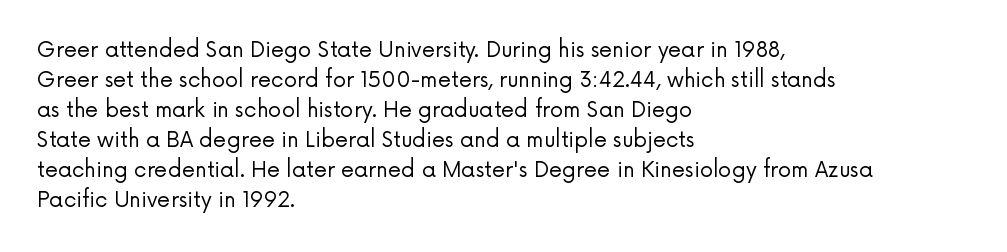
{"italic": "no", "bold": "no", "underline": "no", "align": "left", "line_spacing": "normal", "line_spacing_ratio": 1.43, "letter_spacing": "normal", "letter_spacing_em": 0.0, "glyph_px": 21}
